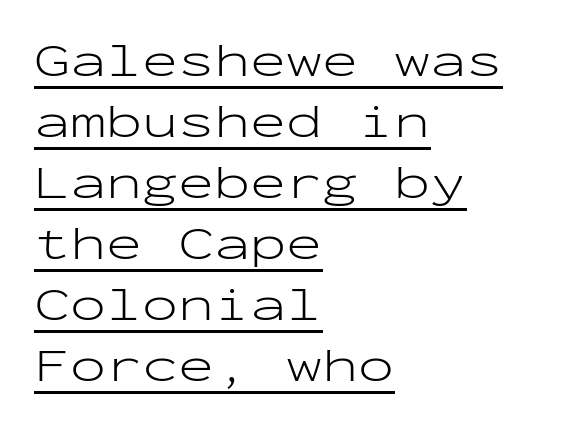
{"serif": "no", "italic": "no", "bold": "no", "weight": "light", "width": "wide", "stroke_contrast": "low", "x_height": "medium", "monospaced": "yes", "underline": "yes", "align": "left", "line_spacing": "normal", "line_spacing_ratio": 1.27, "letter_spacing": "normal", "letter_spacing_em": 0.0, "glyph_px": 48}
